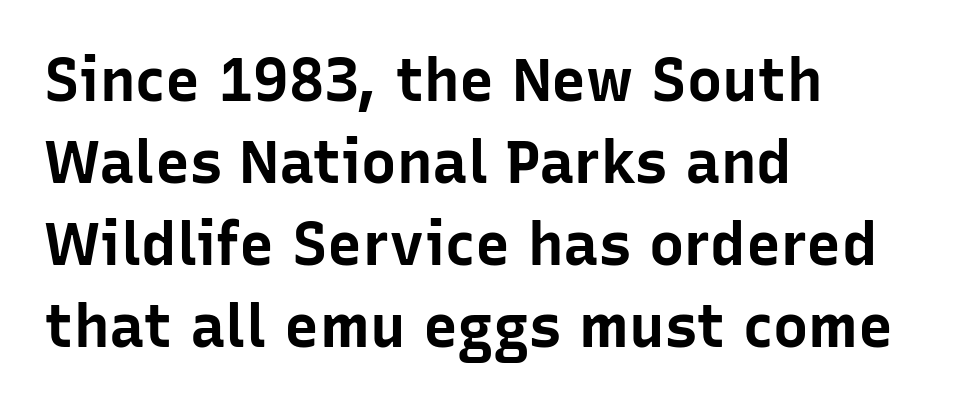
The image shows 59 px bold sans-serif type, upright; set left-aligned, normal line spacing (1.39x), normal letter spacing, not underlined; low stroke contrast and a medium x-height.
